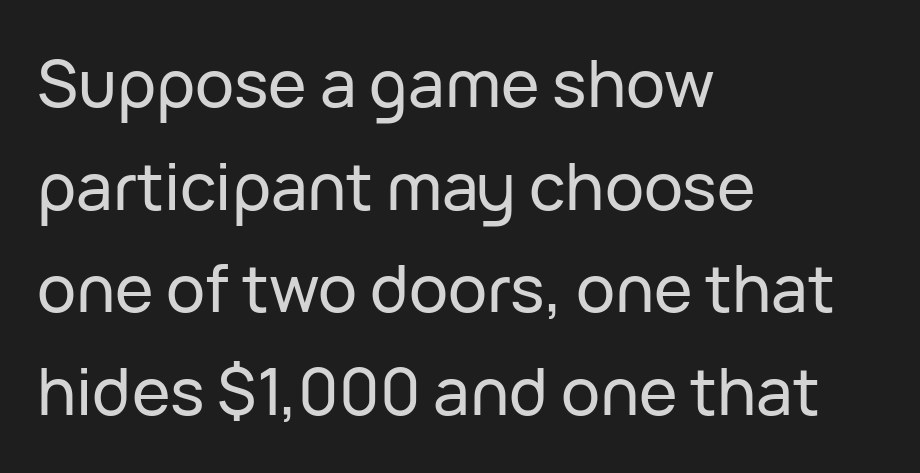
Is the letter spacing exaggerated? No — it looks like the ordinary default. This sample is left-justified, so line endings fall wherever the words run out. Has an underline been added? It has not. Looks like regular typesetting: each glyph gets only the width it needs. Posture: vertical. Vertically, the passage feels balanced, rows spaced as you'd expect.
